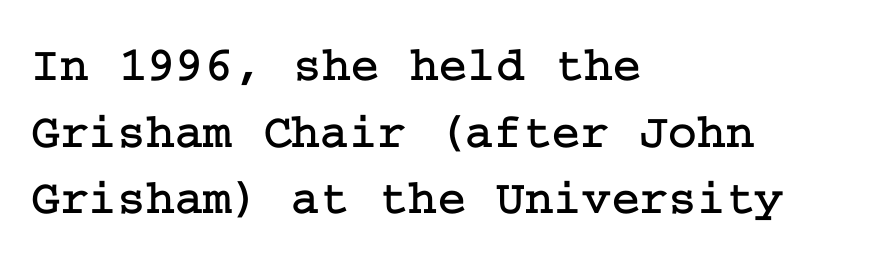
{"serif": "yes", "italic": "no", "width": "normal", "stroke_contrast": "low", "x_height": "medium", "underline": "no", "align": "left", "line_spacing": "normal", "line_spacing_ratio": 1.36, "letter_spacing": "normal", "letter_spacing_em": 0.0, "glyph_px": 49}
